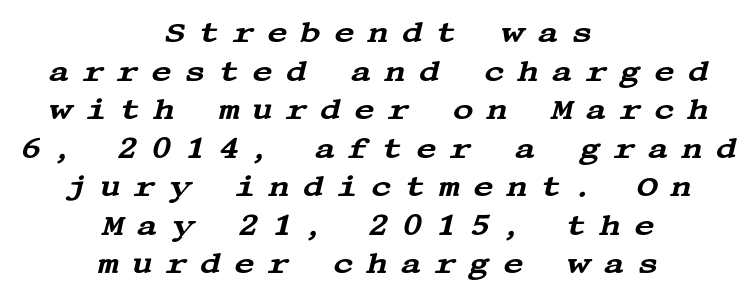
Q: Is the text italic (slanted)? A: Yes, it leans right by about 13 degrees.
Q: Is the typeface a serif or a sans-serif typeface? A: Serif.
Q: Is the text underlined? A: No.
Q: How is the paragraph aligned? A: Centered.
Q: Is the spacing between letters normal or unusually wide? A: Unusually wide.
Q: Is the spacing between lines tight, normal or loose? A: Normal.
Q: Width (condensed, normal, or wide)? A: Wide.
Q: Stroke contrast? A: Medium.
Q: x-height? A: Large.
